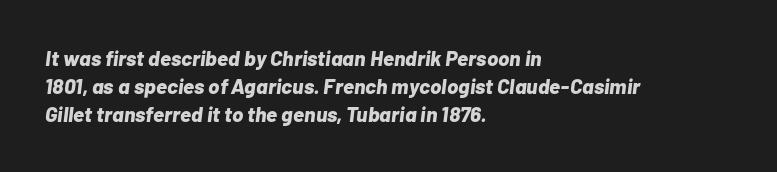
The image shows 21 px bold type, italic (leaning right); set left-aligned, normal line spacing (1.33x), normal letter spacing, not underlined.
